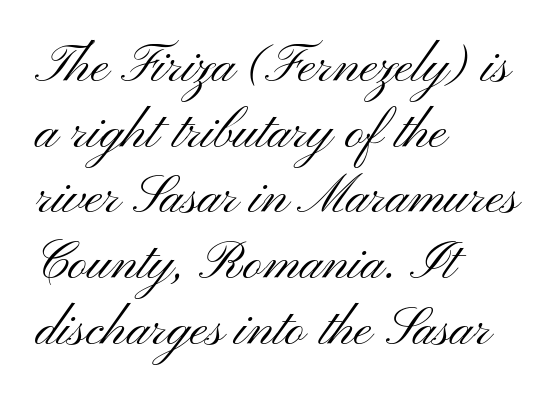
You can tell from the bare stems that sans-serif type was used. Stems here are at most as thick as an everyday book face. The rendering uses natural spacing where letterforms have individual widths. The strip under each line holds only bare page.
